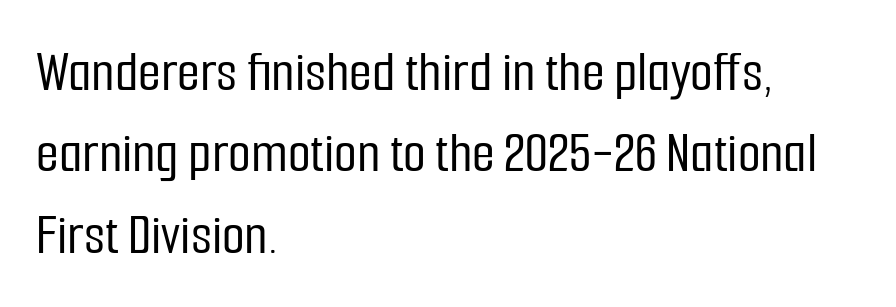
The image shows 59 px condensed sans-serif type, upright; set left-aligned, normal line spacing (1.38x), normal letter spacing, not underlined; low stroke contrast and a medium x-height.
